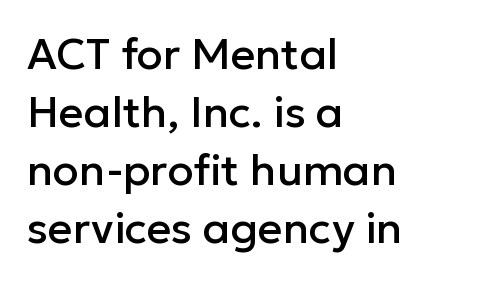
{"serif": "no", "italic": "no", "width": "normal", "stroke_contrast": "low", "x_height": "medium", "monospaced": "no", "underline": "no", "align": "left", "line_spacing": "normal", "line_spacing_ratio": 1.35, "letter_spacing": "normal", "letter_spacing_em": 0.0, "glyph_px": 43}
